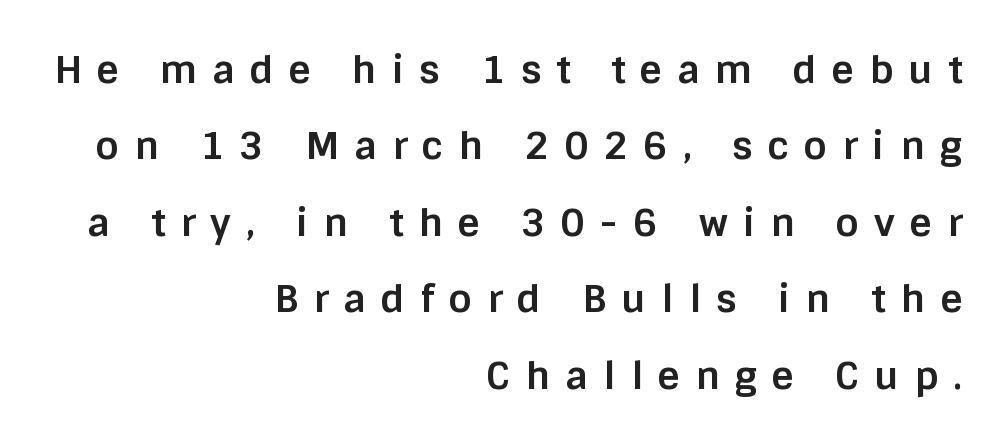
Q: Is the text bold? A: Yes.
Q: Is the text italic (slanted)? A: No, it is upright.
Q: Is the typeface a serif or a sans-serif typeface? A: Sans-serif.
Q: Is the text underlined? A: No.
Q: How is the paragraph aligned? A: Right-aligned.
Q: Is the spacing between letters normal or unusually wide? A: Unusually wide.
Q: Is the spacing between lines tight, normal or loose? A: Loose.
Q: Width (condensed, normal, or wide)? A: Normal.
Q: Stroke contrast? A: Low.
Q: x-height? A: Large.
Q: Monospaced? A: No.
